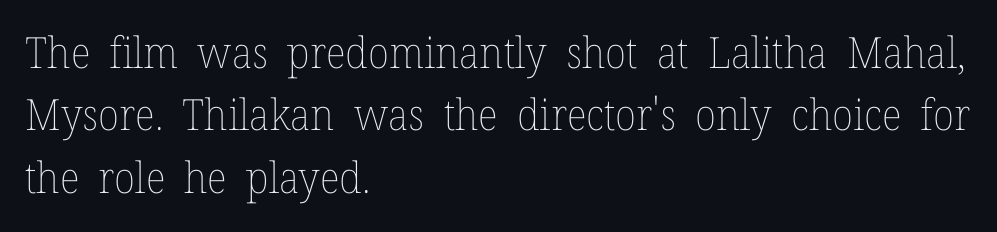
The image shows 43 px thin type, upright; set left-aligned, normal line spacing (1.45x), normal letter spacing, not underlined; low stroke contrast and a medium x-height.
